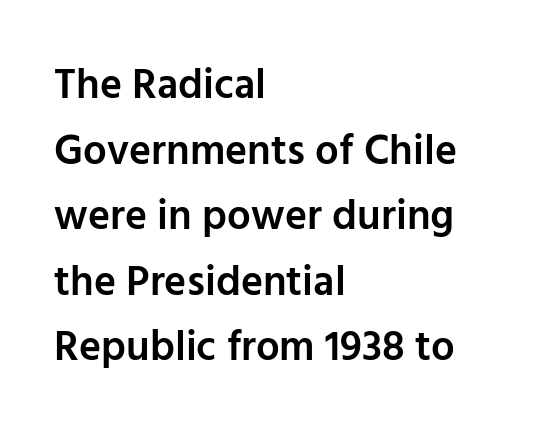
The image shows 42 px semibold sans-serif type, upright; set left-aligned, normal line spacing (1.56x), normal letter spacing, not underlined; low stroke contrast and a medium x-height.
